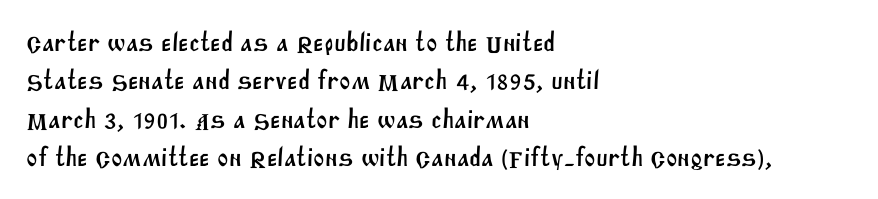
The image shows 27 px text type; set left-aligned, normal line spacing (1.42x), normal letter spacing, not underlined.
